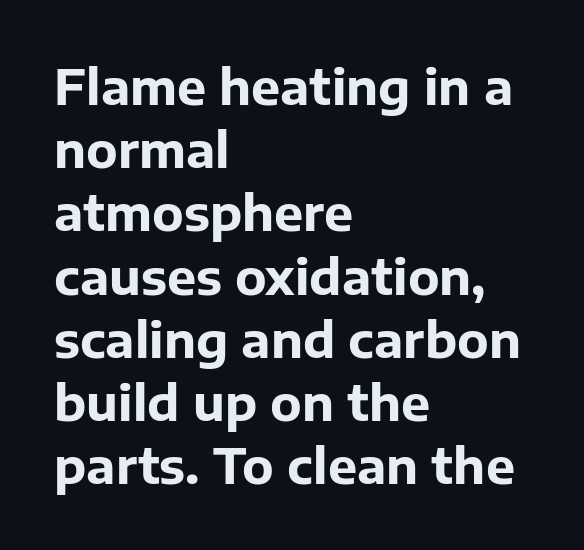
{"serif": "no", "italic": "no", "bold": "yes", "weight": "bold", "width": "normal", "stroke_contrast": "low", "x_height": "medium", "monospaced": "no", "underline": "no", "align": "left", "line_spacing": "normal", "line_spacing_ratio": 1.29, "letter_spacing": "normal", "letter_spacing_em": 0.0, "glyph_px": 49}
